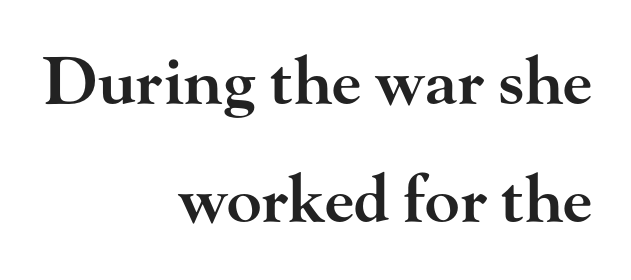
Q: Is the text bold? A: Semi-bold.
Q: Is the text italic (slanted)? A: No, it is upright.
Q: Is the typeface a serif or a sans-serif typeface? A: Serif.
Q: Is the text underlined? A: No.
Q: How is the paragraph aligned? A: Right-aligned.
Q: Is the spacing between letters normal or unusually wide? A: Normal.
Q: Width (condensed, normal, or wide)? A: Wide.
Q: Stroke contrast? A: High.
Q: x-height? A: Small.
Q: Monospaced? A: No.
